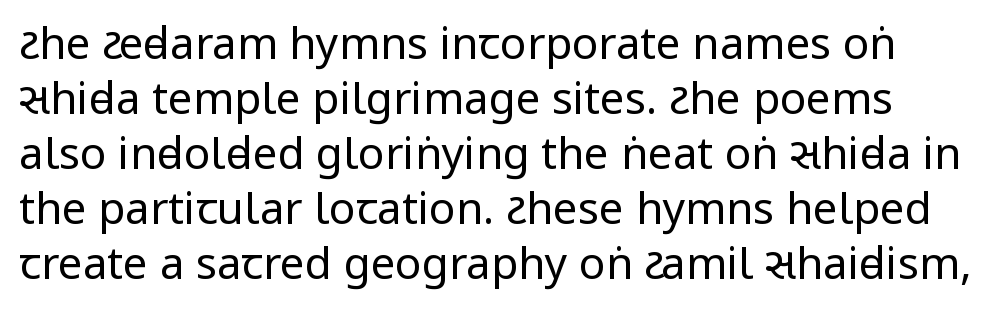
Normally led — the rows are evenly, conventionally spaced. Each letter's strokes conclude bluntly, with no projecting serifs. Spacing between characters is what you'd get straight out of the box. Underlining? Definitely not there. When letters stand straight like this, we call the style roman or upright.
